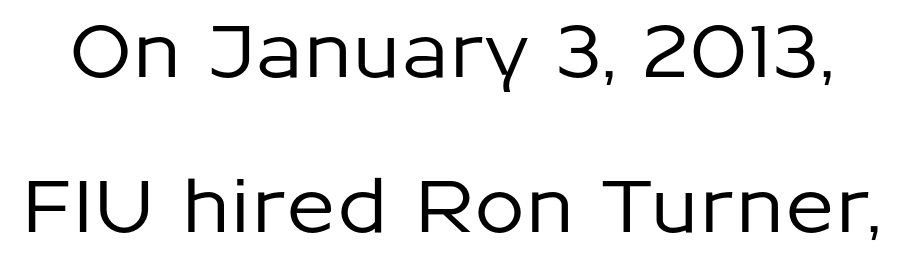
Descenders hang freely into open space. A great deal of white space separates one row of letters from the next. Nope, not italic — everything's standing straight. Tracking value appears to be zero — textbook default spacing. Looks like regular typesetting: each glyph gets only the width it needs. To sum up the face: it is a sans, with no serifs.
